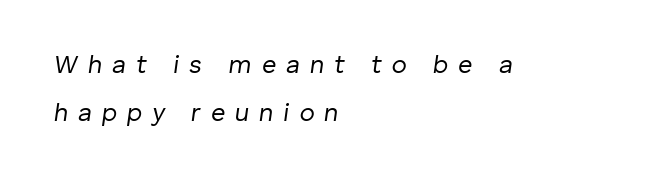
{"italic": "yes", "lean": "right", "slant_degrees": 8, "bold": "no", "underline": "no", "align": "left", "line_spacing": "loose", "line_spacing_ratio": 1.91, "letter_spacing": "wide", "letter_spacing_em": 0.4, "glyph_px": 25}
